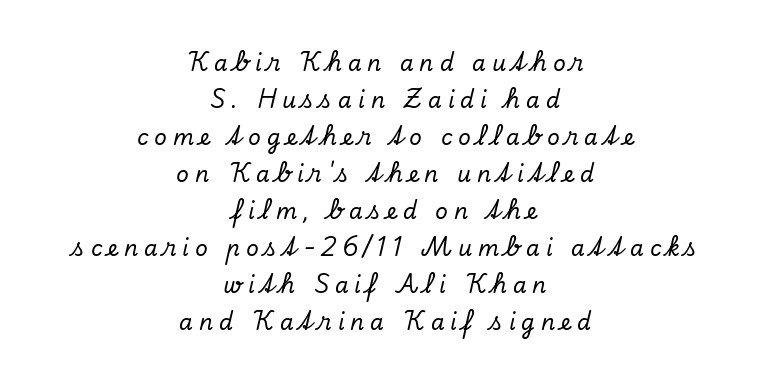
Q: Is the text italic (slanted)? A: Yes, it leans right by about 13 degrees.
Q: Is the text underlined? A: No.
Q: How is the paragraph aligned? A: Centered.
Q: Is the spacing between letters normal or unusually wide? A: Unusually wide.
Q: Is the spacing between lines tight, normal or loose? A: Normal.
